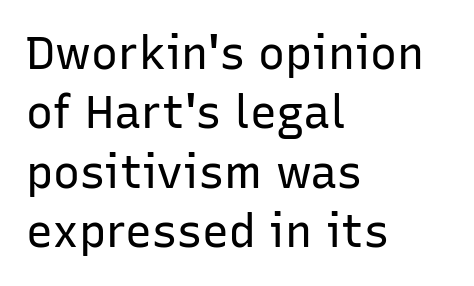
{"serif": "no", "italic": "no", "bold": "no", "weight": "regular", "width": "normal", "stroke_contrast": "low", "x_height": "medium", "monospaced": "no", "underline": "no", "align": "left", "line_spacing": "normal", "line_spacing_ratio": 1.32, "letter_spacing": "normal", "letter_spacing_em": 0.0, "glyph_px": 45}
